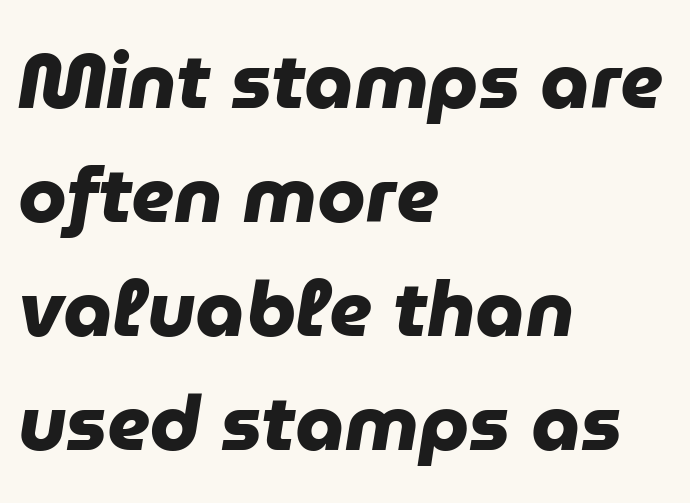
The image shows 78 px heavy sans-serif type; set left-aligned, normal line spacing (1.46x), normal letter spacing, not underlined; low stroke contrast and a medium x-height.
